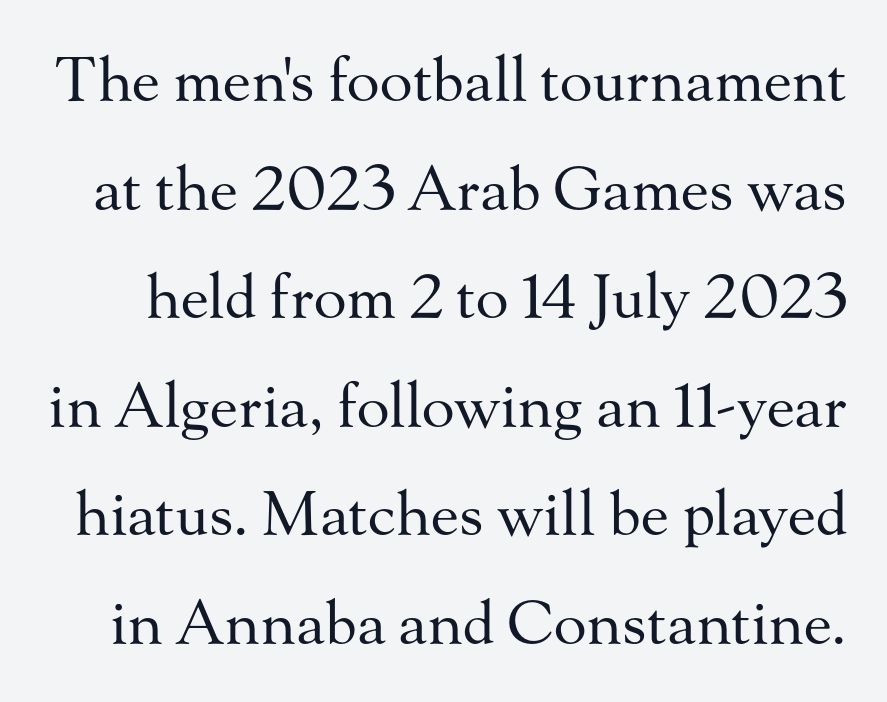
{"serif": "yes", "italic": "no", "bold": "no", "weight": "regular", "width": "normal", "stroke_contrast": "medium", "x_height": "small", "monospaced": "no", "underline": "no", "line_spacing_ratio": 1.78, "letter_spacing": "normal", "letter_spacing_em": 0.0, "glyph_px": 61}
